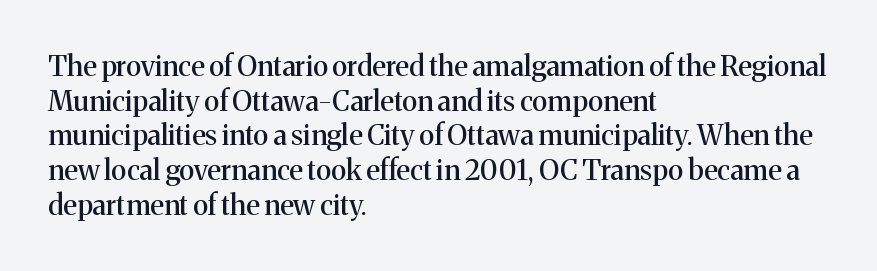
{"serif": "yes", "italic": "no", "width": "normal", "stroke_contrast": "medium", "x_height": "medium", "monospaced": "no", "underline": "no", "align": "left", "line_spacing_ratio": 1.24, "letter_spacing": "normal", "letter_spacing_em": 0.0, "glyph_px": 28}
